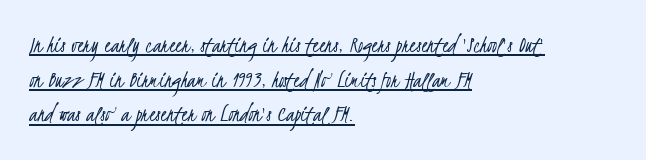
The rendering keeps characters at their native spacing. The rag falls on the right side of this text block. Quick note: interline space is typical. Think standard paragraph weight, or any step lighter than that. In designer terms, the underline attribute is active on this setting.
